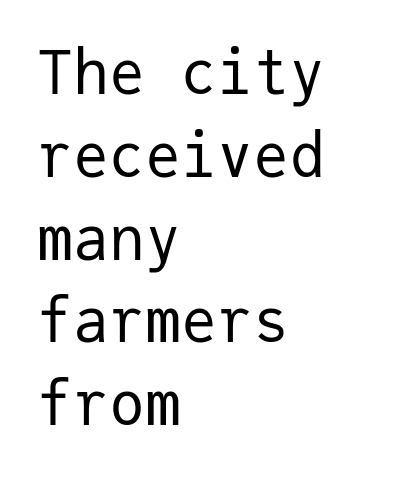
{"serif": "no", "italic": "no", "bold": "no", "weight": "regular", "width": "normal", "stroke_contrast": "low", "x_height": "medium", "monospaced": "yes", "underline": "no", "align": "left", "line_spacing": "normal", "line_spacing_ratio": 1.38, "letter_spacing": "normal", "letter_spacing_em": 0.0, "glyph_px": 60}
